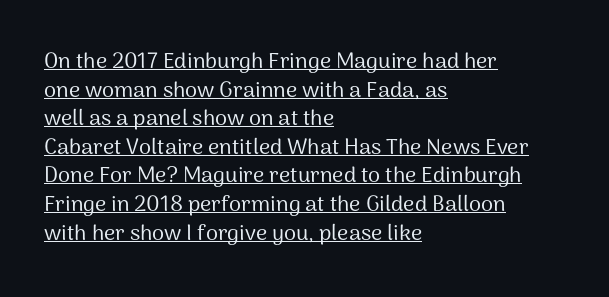
Q: Is the text bold? A: No.
Q: Is the text italic (slanted)? A: No, it is upright.
Q: Is the text underlined? A: Yes.
Q: How is the paragraph aligned? A: Left-aligned.
Q: Is the spacing between letters normal or unusually wide? A: Normal.
Q: Is the spacing between lines tight, normal or loose? A: Normal.
